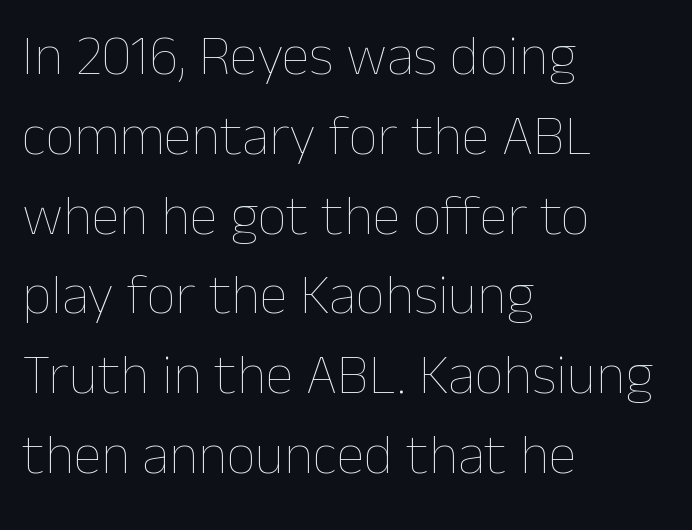
Q: Is the text bold? A: No.
Q: Is the text italic (slanted)? A: No, it is upright.
Q: Is the text underlined? A: No.
Q: How is the paragraph aligned? A: Left-aligned.
Q: Is the spacing between letters normal or unusually wide? A: Normal.
Q: Is the spacing between lines tight, normal or loose? A: Normal.
Q: Width (condensed, normal, or wide)? A: Normal.
Q: Stroke contrast? A: Low.
Q: x-height? A: Medium.
Q: Monospaced? A: No.
